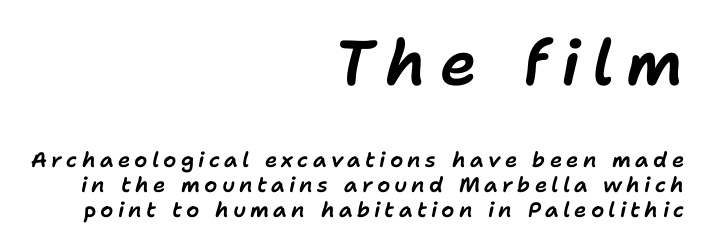
Observe the lean: these are italic letterforms. The passage shown is typed in a proportional face where columns would drift. There is plenty of visible air inserted between adjacent glyphs. Which margin do the lines hug? The right one — the left edge is uneven.
